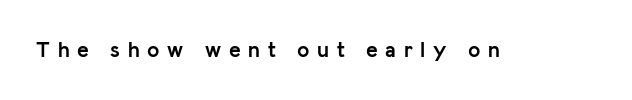
The string is rendered with underlining switched off. The face used here is rendered with a markedly widened letterfit. Summary of weight: heavy, a full bold. A typesetter would mark this as roman, not italic.
